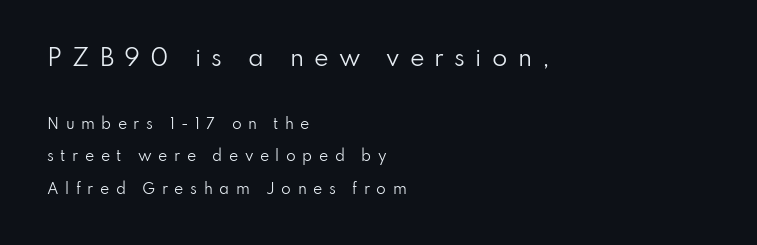
The image shows 22 px text type, upright; set left-aligned, loose line spacing (2.32x), unusually wide letter spacing (+0.46 em), not underlined; the first (top) block is 1.57x larger.
